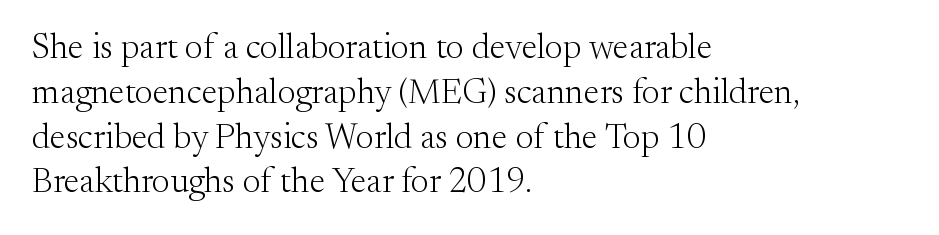
{"serif": "yes", "italic": "no", "bold": "no", "weight": "light", "width": "normal", "stroke_contrast": "medium", "x_height": "small", "monospaced": "no", "underline": "no", "align": "left", "line_spacing": "normal", "line_spacing_ratio": 1.28, "letter_spacing": "normal", "letter_spacing_em": 0.0, "glyph_px": 35}
